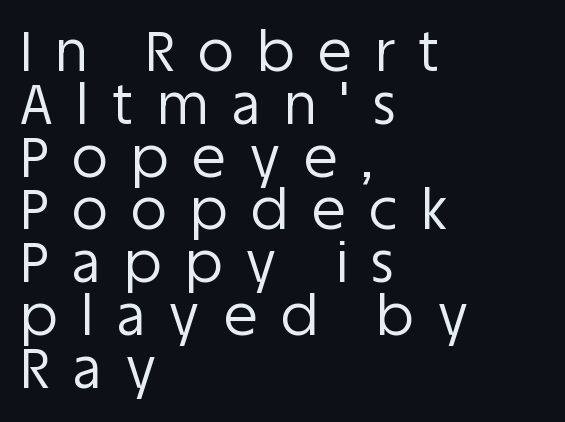
Very little white space separates one row of letters from the next. Letters have the restrained weight of plain body copy at most. Students, note that the glyphs here are deliberately spaced far apart. These lines were composed using upright roman letters. The gap between lines stays unmarked.
